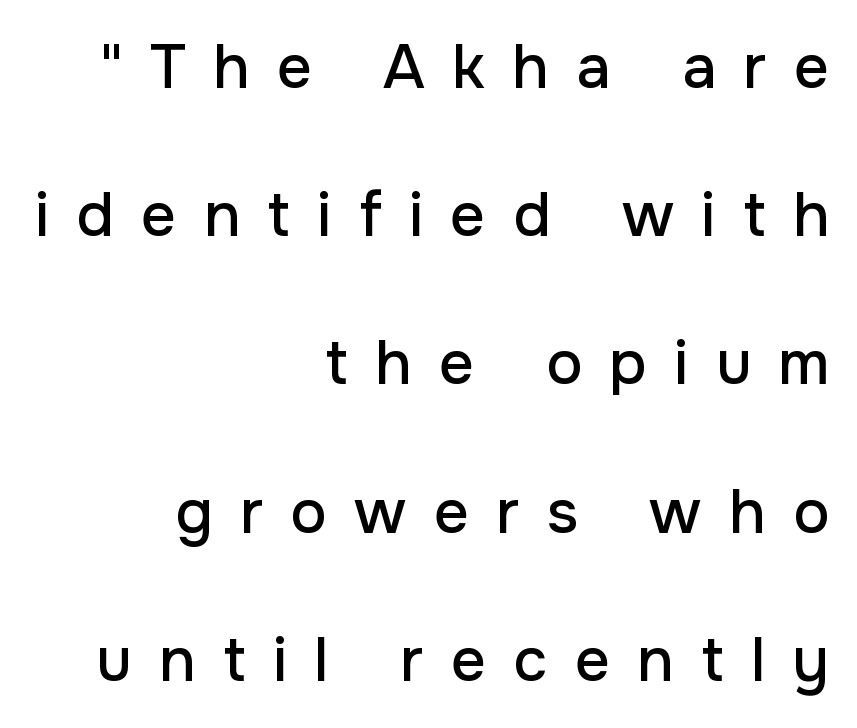
The rendering uses natural spacing where letterforms have individual widths. Is there much room between lines? Yes — plenty of vertical air separates them. You can tell from the bare stems that sans-serif type was used. In terms of letterspacing, this is a distinctly airy, spread setting. The baseline area is clear. If you drew a ruler down the right edge, every line would touch it.
